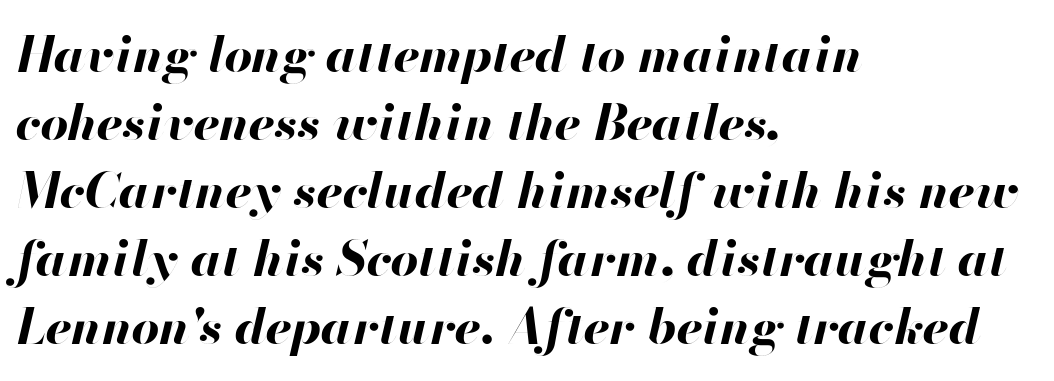
Q: Is the text bold? A: Yes.
Q: Is the text italic (slanted)? A: Yes, it leans right by about 13 degrees.
Q: Is the text underlined? A: No.
Q: How is the paragraph aligned? A: Left-aligned.
Q: Is the spacing between letters normal or unusually wide? A: Normal.
Q: Is the spacing between lines tight, normal or loose? A: Normal.
Q: Width (condensed, normal, or wide)? A: Normal.
Q: Stroke contrast? A: High.
Q: x-height? A: Small.
Q: Monospaced? A: No.
